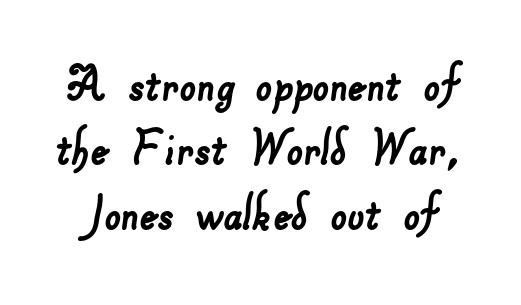
Q: Is the typeface a serif or a sans-serif typeface? A: Sans-serif.
Q: Is the text underlined? A: No.
Q: Is the spacing between letters normal or unusually wide? A: Normal.
Q: Is the spacing between lines tight, normal or loose? A: Tight.
Q: Width (condensed, normal, or wide)? A: Normal.
Q: Stroke contrast? A: Low.
Q: x-height? A: Small.
Q: Monospaced? A: No.
